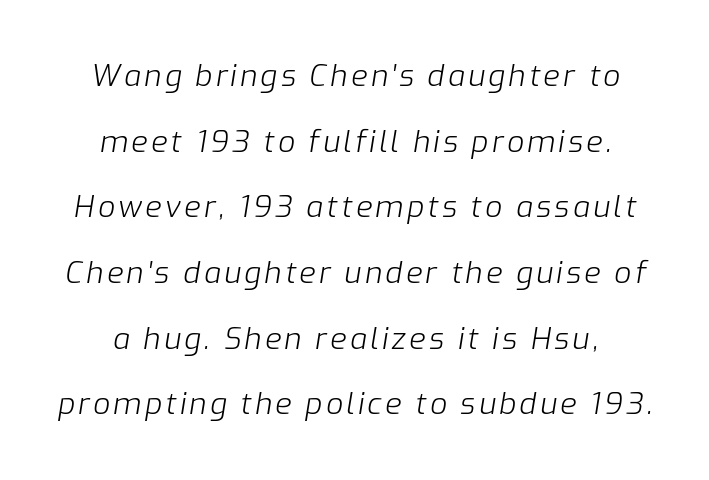
Q: Is the text bold? A: No.
Q: Is the text italic (slanted)? A: Yes, it leans right by about 9 degrees.
Q: Is the text underlined? A: No.
Q: Is the spacing between lines tight, normal or loose? A: Loose.
Q: Width (condensed, normal, or wide)? A: Normal.
Q: Stroke contrast? A: Low.
Q: x-height? A: Medium.
Q: Monospaced? A: No.
